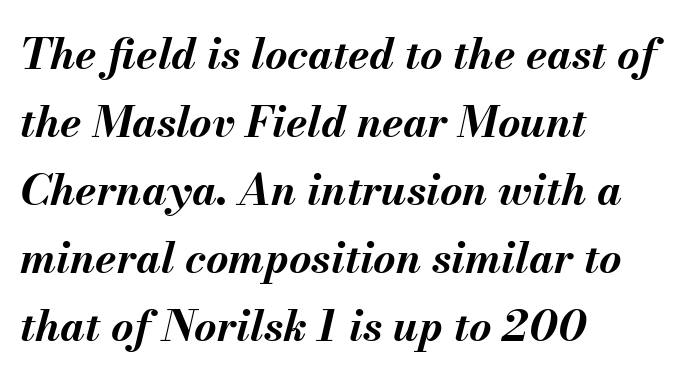
Italic: yes, the glyphs are oblique. Proportional: the letters do not fall into vertical columns. Whoever set this chose a conventional vertical rhythm. If you drew a ruler down the left edge, every line would touch it. Look at the tracking — it's just the regular setting, nothing added. Set as a true bold cut, around the 700 mark.
